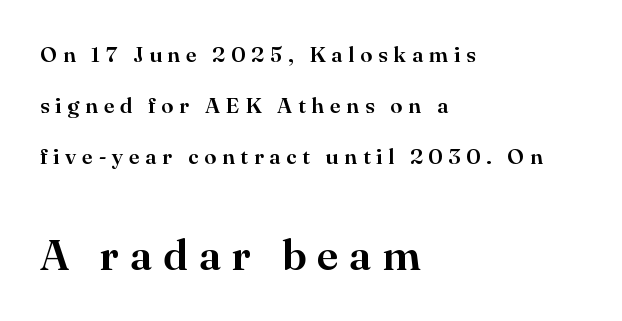
Q: Is the text italic (slanted)? A: No, it is upright.
Q: Is the typeface a serif or a sans-serif typeface? A: Serif.
Q: Is the text underlined? A: No.
Q: How is the paragraph aligned? A: Left-aligned.
Q: Is the spacing between letters normal or unusually wide? A: Unusually wide.
Q: Is the spacing between lines tight, normal or loose? A: Loose.
Q: Which block of text is set in a larger size, the first (top) or the second (bottom)? A: The second (bottom) one.
Q: Width (condensed, normal, or wide)? A: Normal.
Q: Stroke contrast? A: High.
Q: x-height? A: Small.
Q: Monospaced? A: No.
